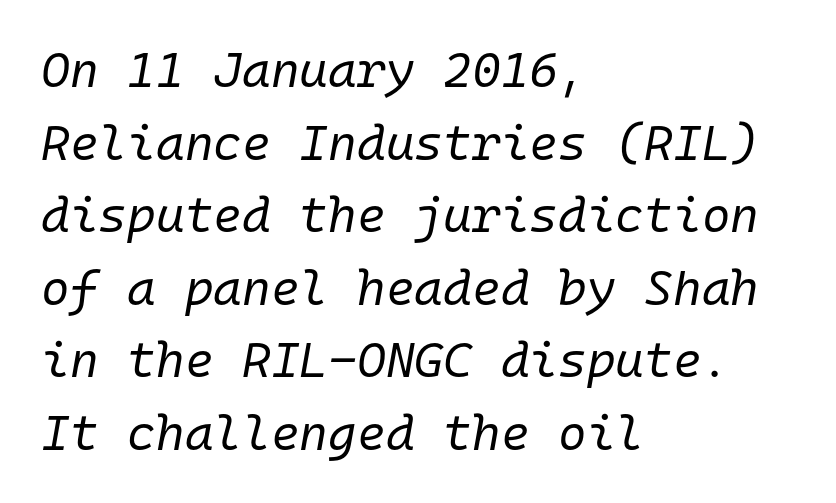
The words here are not underlined. You could count columns in this text — the font is strictly monospaced. Successive baselines arrive at the customary interval. Italic: yes, the glyphs are oblique.
